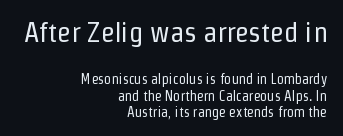
{"serif": "no", "italic": "no", "bold": "no", "weight": "regular", "width": "condensed", "stroke_contrast": "low", "x_height": "medium", "monospaced": "no", "underline": "no", "align": "right", "line_spacing_ratio": 1.17, "letter_spacing": "normal", "letter_spacing_em": 0.0, "larger_block": "first", "size_ratio": 2.0, "glyph_px": 28}
